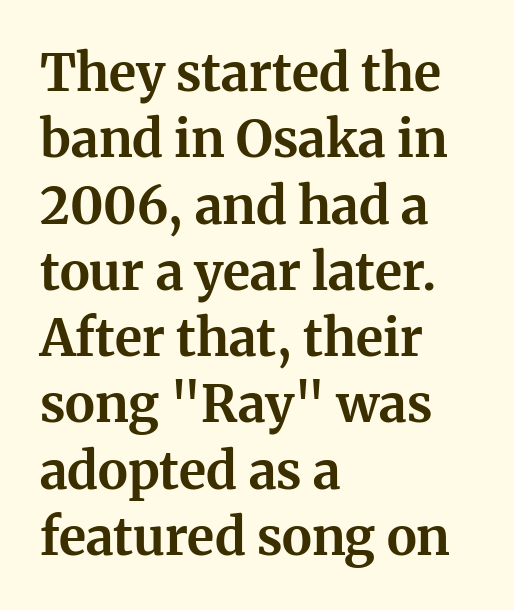
Q: Is the text bold? A: Yes.
Q: Is the text italic (slanted)? A: No, it is upright.
Q: Is the typeface a serif or a sans-serif typeface? A: Serif.
Q: Is the text underlined? A: No.
Q: How is the paragraph aligned? A: Left-aligned.
Q: Is the spacing between letters normal or unusually wide? A: Normal.
Q: Is the spacing between lines tight, normal or loose? A: Normal.
Q: Width (condensed, normal, or wide)? A: Normal.
Q: Stroke contrast? A: Medium.
Q: x-height? A: Medium.
Q: Monospaced? A: No.
